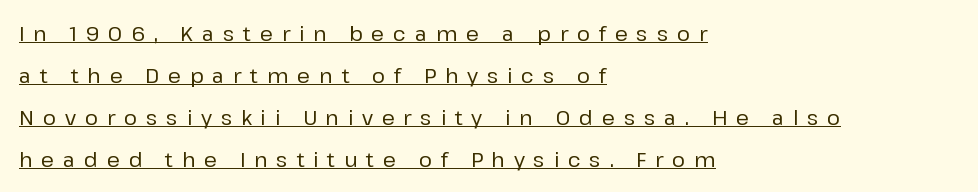
This rendering uses left alignment, leaving the right contour irregular. The lines are spread far apart with generous leading. You can see a thin bar hugging the bottom of the glyphs. The lettering stays uniformly vertical, giving the passage a roman look. Each word looks stretched out because of the extra space between its letters.
